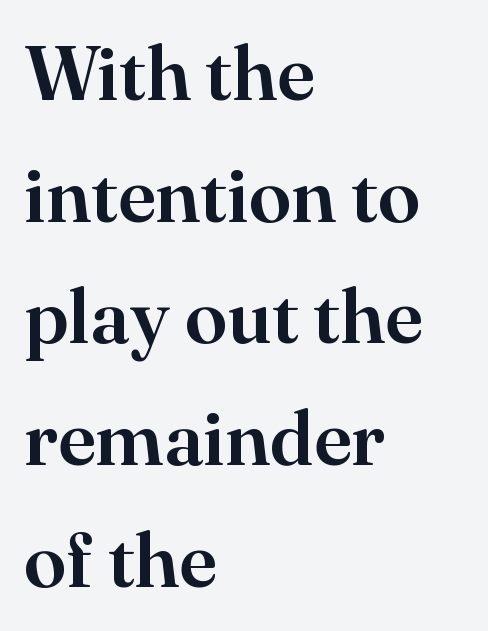
{"serif": "yes", "italic": "no", "width": "normal", "stroke_contrast": "high", "x_height": "small", "monospaced": "no", "underline": "no", "align": "left", "line_spacing": "normal", "line_spacing_ratio": 1.58, "letter_spacing": "normal", "letter_spacing_em": 0.0, "glyph_px": 77}
